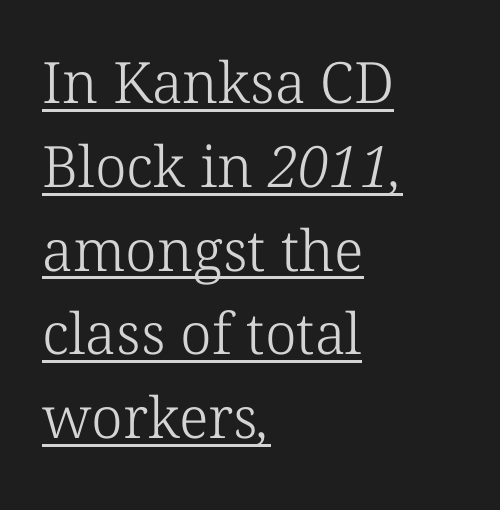
{"serif": "yes", "bold": "no", "weight": "light", "width": "normal", "stroke_contrast": "low", "x_height": "medium", "monospaced": "no", "underline": "yes", "align": "left", "line_spacing": "normal", "line_spacing_ratio": 1.47, "letter_spacing": "normal", "letter_spacing_em": 0.0, "glyph_px": 57}
